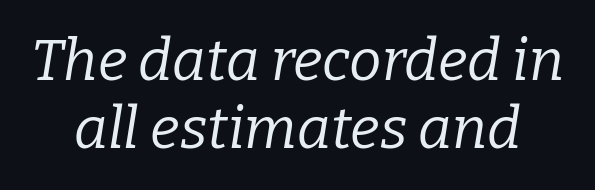
The image shows 58 px regular-weight serif type, italic (leaning right); set line spacing 1.18x, normal letter spacing, not underlined; low stroke contrast and a medium x-height.
